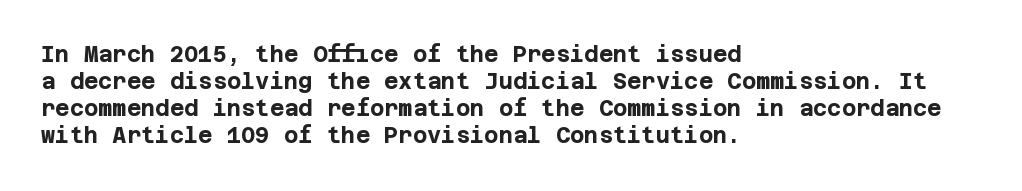
The image shows 22 px bold type, upright; set left-aligned, line spacing 1.23x, normal letter spacing, not underlined.
